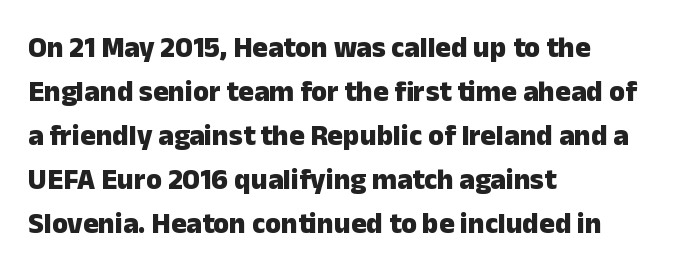
Type style note: lacks serifs. Compared with typical body copy, the letter spacing here is the same. The face used here is proportionally spaced, like ordinary book or web type. Descender tails drop into unmarked territory. Caption: bold face, heavy strokes.
